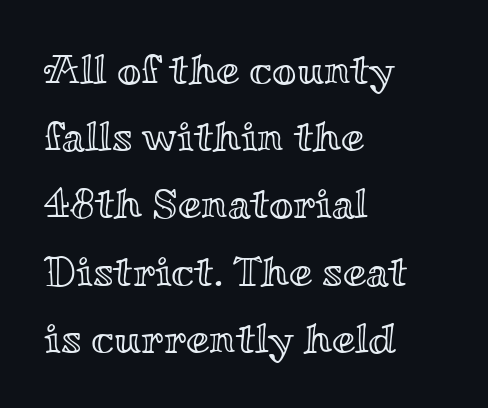
Casual observation: everything's shoved over to the left. The axis of the letterforms is exactly vertical. This sample keeps an unexceptional amount of space between lines. Character widths vary here, with narrow letters taking less room than wide ones. The zone under the glyphs is completely vacant.
